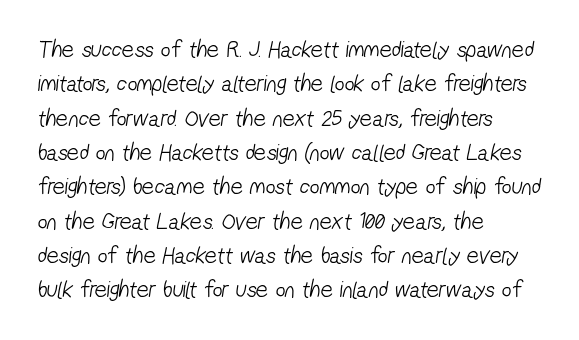
The image shows 24 px text type; set left-aligned, normal line spacing (1.43x), normal letter spacing, not underlined.
